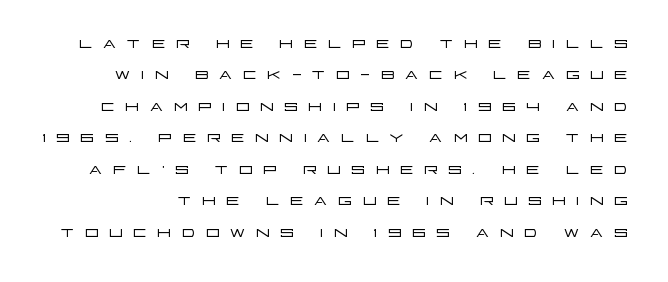
The string is rendered with underlining switched off. Reading down the column, the eye jumps a familiar distance to each next line. Posture: upright roman. Caption: face not bold, strokes unweighted. Loose tracking; the words dissolve into strings of separated letters.
